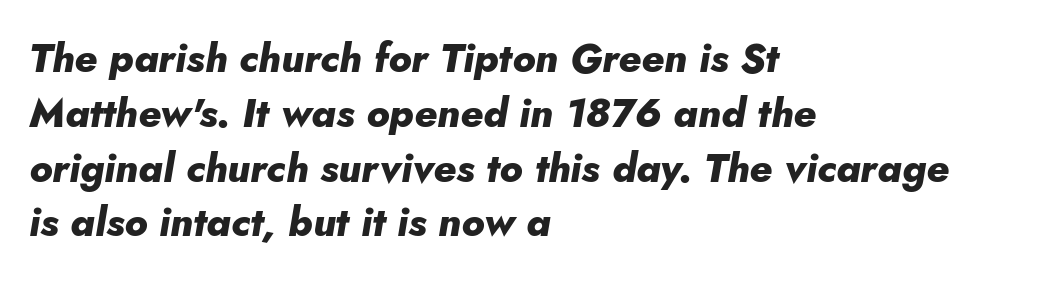
The horizontal fit of the characters is conventional and even. The vertical gap from one line to the next is medium. The rendering anchors every line to the left-hand side. Proportional: the letters do not fall into vertical columns.
